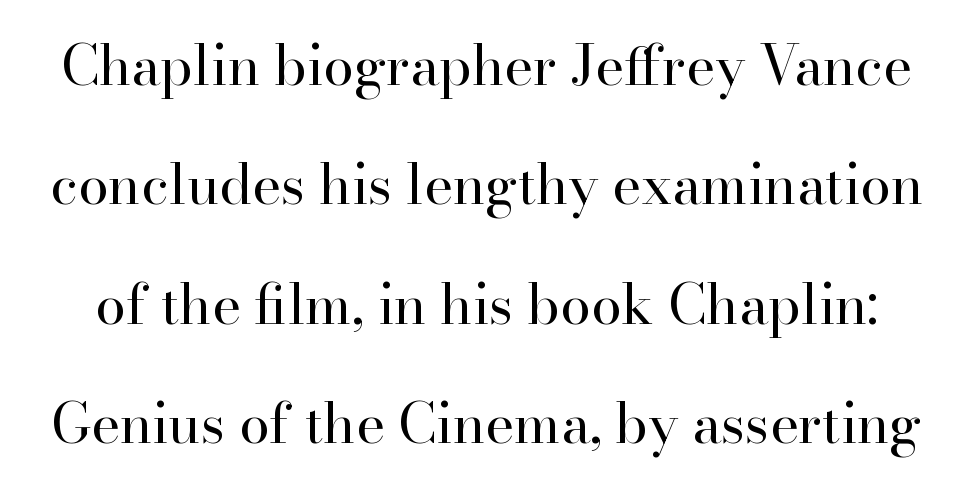
How are the letters spaced? Ordinarily, with no added tracking. Is this a fixed-width face? No — the glyphs have proportional, varying widths. Ascenders rise straight up at ninety degrees. Widely set lines give the paragraph a tall, airy silhouette.
